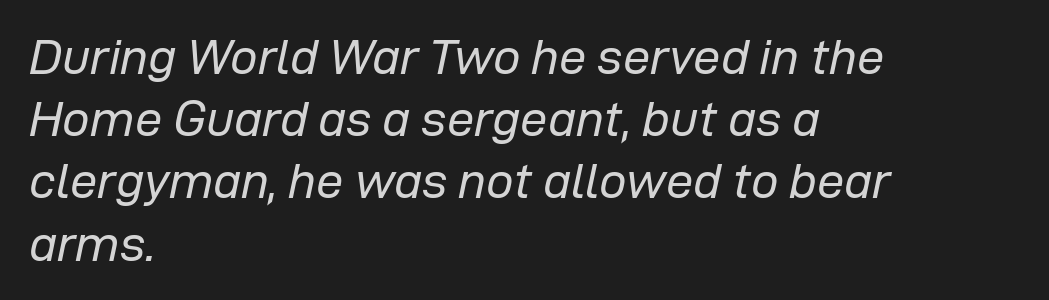
The image shows 49 px regular-weight type, italic (leaning right); set left-aligned, normal line spacing (1.27x), normal letter spacing, not underlined; low stroke contrast and a medium x-height.
